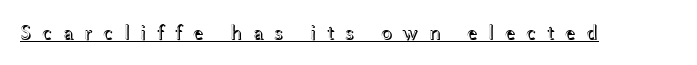
{"italic": "no", "underline": "yes", "letter_spacing": "wide", "letter_spacing_em": 0.49, "glyph_px": 21}
